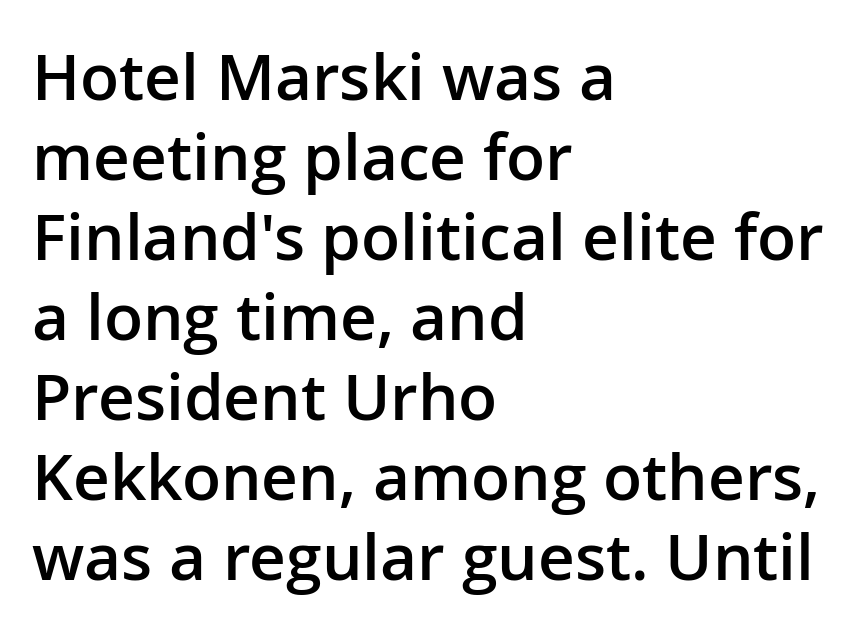
Underlining? Definitely not there. Standard letterfit; no display-style spreading of the glyphs. What weight is shown? A semibold, between regular and bold. If you drew a ruler down the left edge, every line would touch it. A roman cut, with each character standing at attention.
